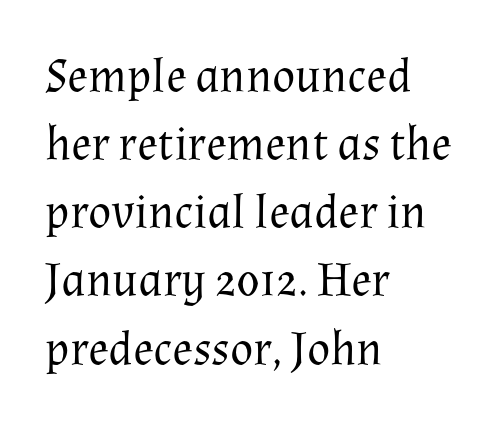
Check under the words: just untouched page. The letters stand straight up with perfectly vertical stems. Serifs: yes, visible at the terminals of the letterforms. Regarding leading, the lines here are spaced in the standard way. Think standard paragraph weight, or any step lighter than that. Horizontally, the lines are justified to the leading edge only.
